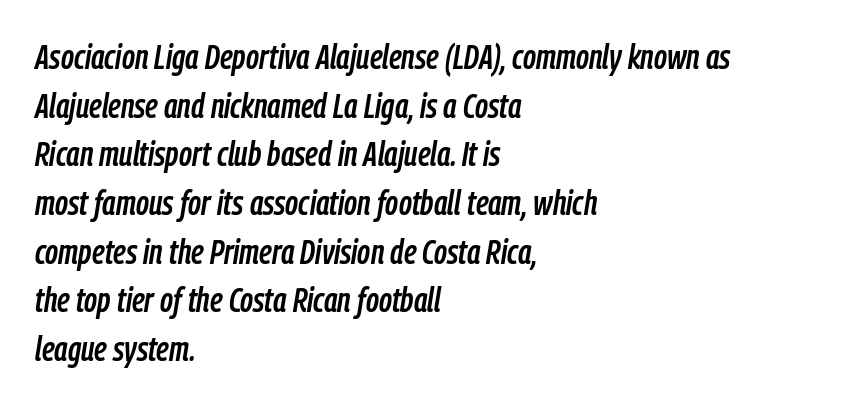
Q: Is the text italic (slanted)? A: Yes, it leans right by about 9 degrees.
Q: Is the text underlined? A: No.
Q: How is the paragraph aligned? A: Left-aligned.
Q: Is the spacing between letters normal or unusually wide? A: Normal.
Q: Is the spacing between lines tight, normal or loose? A: Normal.
Q: Width (condensed, normal, or wide)? A: Condensed.
Q: Stroke contrast? A: Low.
Q: x-height? A: Medium.
Q: Monospaced? A: No.
